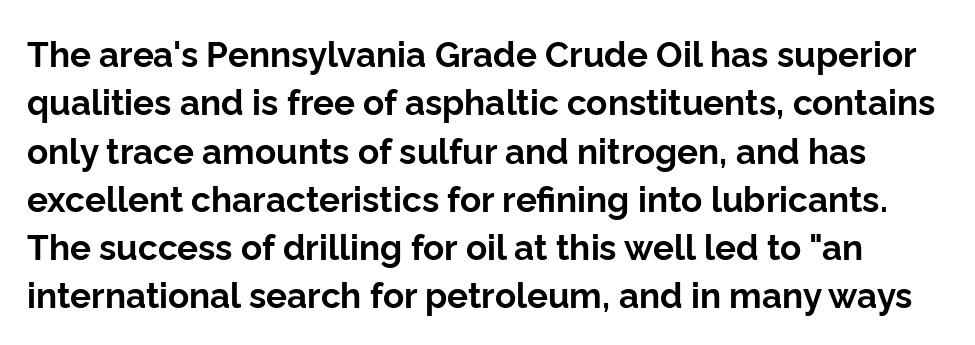
The image shows 35 px bold sans-serif type, upright; set normal line spacing (1.38x), normal letter spacing, not underlined; low stroke contrast and a medium x-height.
